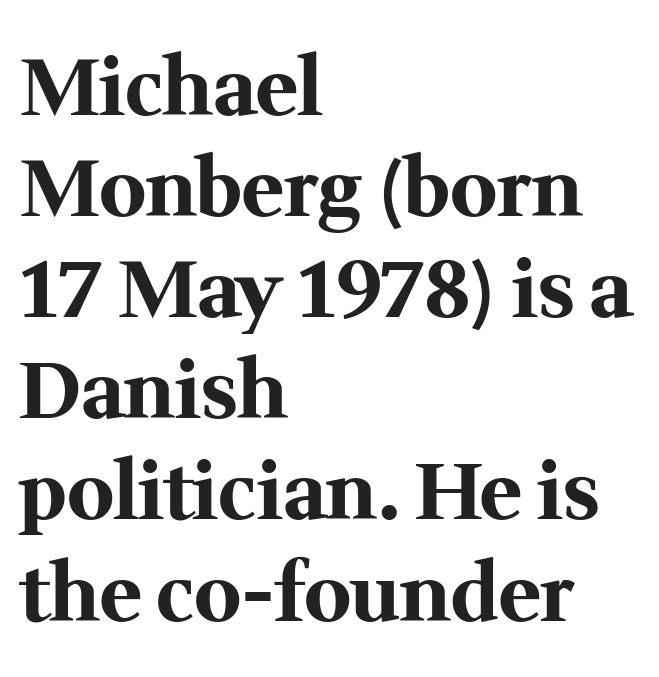
Italic? Not at all — the glyphs are vertical. Is the letter spacing exaggerated? No — it looks like the ordinary default. This is serif lettering, the kind often seen in printed books. Caption: bold face, heavy strokes. Each letter keeps its own natural width here, so spacing adapts to shape. The zone under the glyphs is completely vacant.
